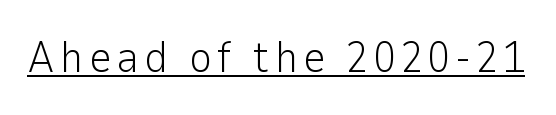
Q: Is the text bold? A: No.
Q: Is the text italic (slanted)? A: No, it is upright.
Q: Is the typeface a serif or a sans-serif typeface? A: Sans-serif.
Q: Is the text underlined? A: Yes.
Q: Width (condensed, normal, or wide)? A: Normal.
Q: Stroke contrast? A: Low.
Q: x-height? A: Medium.
Q: Monospaced? A: No.
